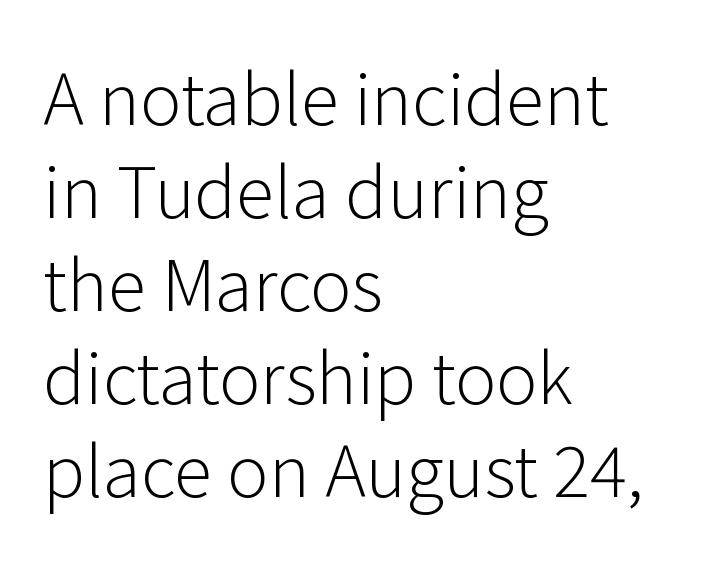
Q: Is the text bold? A: No.
Q: Is the text italic (slanted)? A: No, it is upright.
Q: Is the typeface a serif or a sans-serif typeface? A: Sans-serif.
Q: Is the text underlined? A: No.
Q: How is the paragraph aligned? A: Left-aligned.
Q: Is the spacing between letters normal or unusually wide? A: Normal.
Q: Is the spacing between lines tight, normal or loose? A: Normal.
Q: Width (condensed, normal, or wide)? A: Normal.
Q: Stroke contrast? A: Low.
Q: x-height? A: Medium.
Q: Monospaced? A: No.
